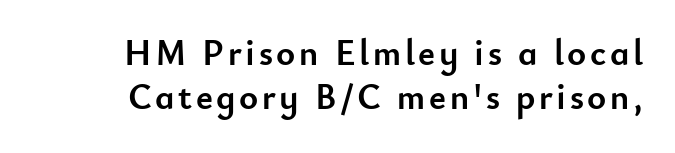
Q: Is the text bold? A: Yes.
Q: Is the text italic (slanted)? A: No, it is upright.
Q: Is the typeface a serif or a sans-serif typeface? A: Sans-serif.
Q: Is the text underlined? A: No.
Q: How is the paragraph aligned? A: Right-aligned.
Q: Width (condensed, normal, or wide)? A: Normal.
Q: Stroke contrast? A: Low.
Q: x-height? A: Small.
Q: Monospaced? A: No.
